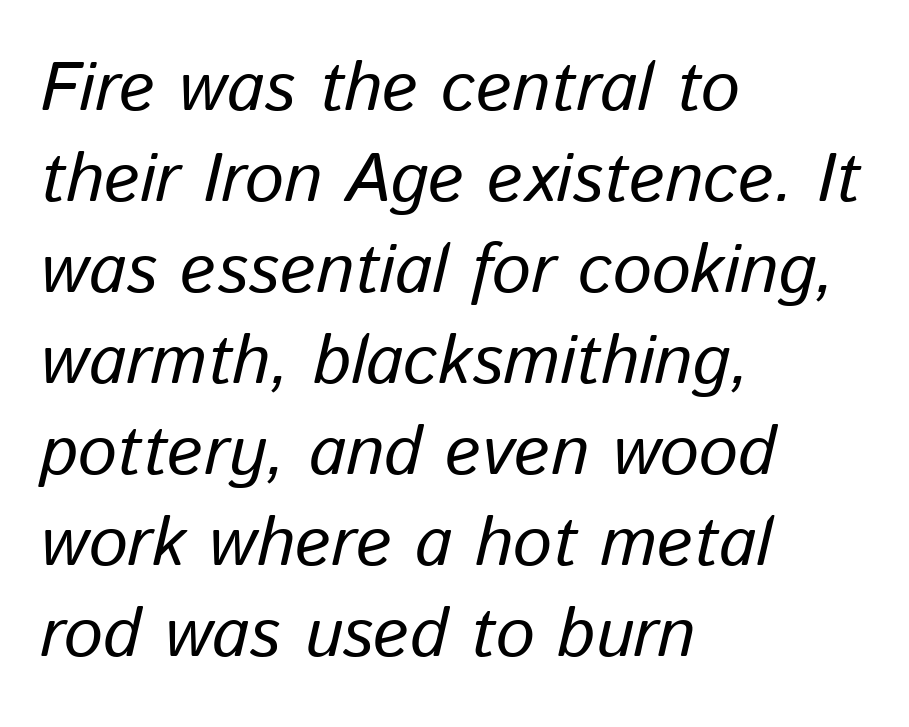
{"italic": "yes", "lean": "right", "slant_degrees": 13, "width": "normal", "stroke_contrast": "low", "x_height": "medium", "monospaced": "no", "underline": "no", "align": "left", "line_spacing": "normal", "line_spacing_ratio": 1.32, "letter_spacing": "normal", "letter_spacing_em": 0.0, "glyph_px": 69}
